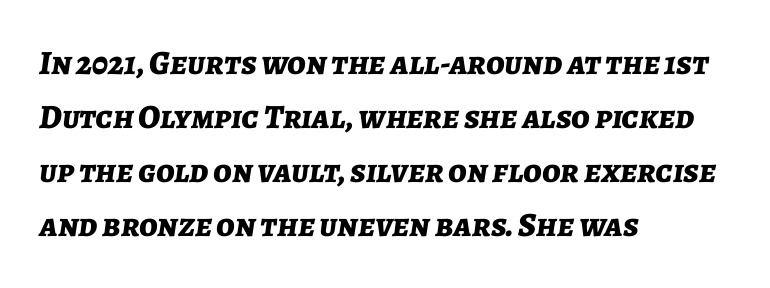
No word sits above an underline. Horizontal bands of white between lines are of average thickness. Short and long lines alike share a common starting point at left. Spacing verdict: proportional, widths tailored to each character. Slanted lettering throughout. Honestly, the letter spacing is just normal — you wouldn't notice it.
